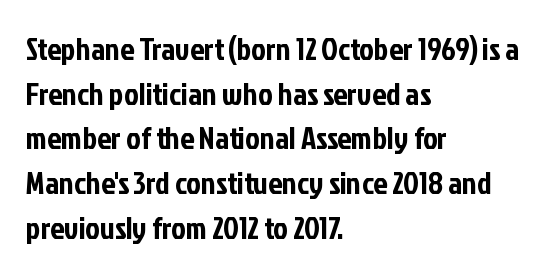
Q: Is the text italic (slanted)? A: No, it is upright.
Q: Is the typeface a serif or a sans-serif typeface? A: Sans-serif.
Q: Is the text underlined? A: No.
Q: How is the paragraph aligned? A: Left-aligned.
Q: Is the spacing between letters normal or unusually wide? A: Normal.
Q: Is the spacing between lines tight, normal or loose? A: Normal.
Q: Width (condensed, normal, or wide)? A: Condensed.
Q: Stroke contrast? A: Low.
Q: x-height? A: Medium.
Q: Monospaced? A: No.
